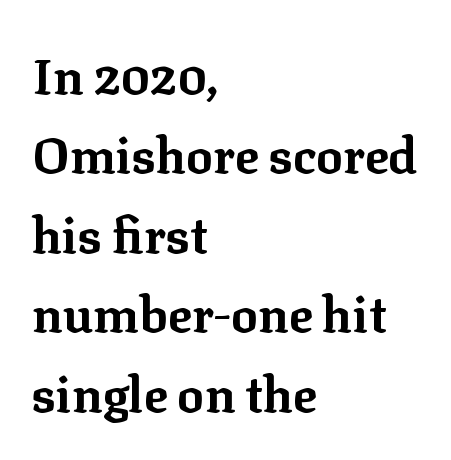
These lines are set flush left with a ragged right edge. The typeface chosen for these lines features serifs. Short note: letters normally spaced. Is the type bold? Yes — the strokes are clearly thick and heavy. The rendering uses natural spacing where letterforms have individual widths.
